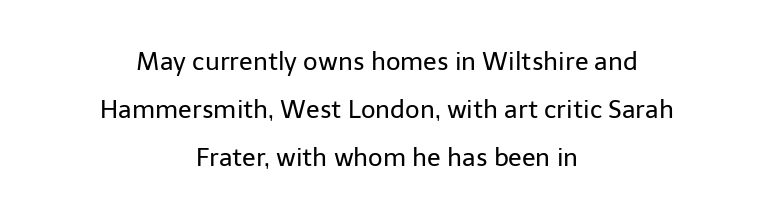
Nothing unusual about the tracking: characters are spaced as the font intends. Summary of weight: not heavy and not bold. Plain, unruled lines of type. When letters stand straight like this, we call the style roman or upright. Vertically, the passage feels expansive, rows floating well apart.
